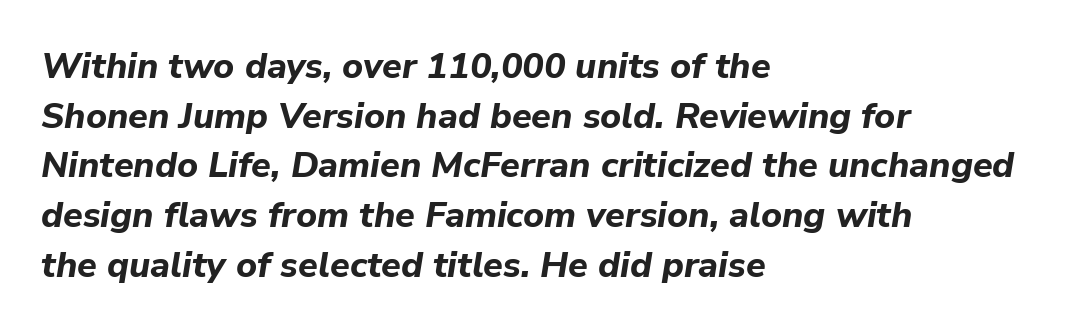
{"italic": "yes", "lean": "right", "slant_degrees": 9, "bold": "yes", "weight": "bold", "width": "normal", "stroke_contrast": "low", "x_height": "medium", "monospaced": "no", "underline": "no", "align": "left", "line_spacing": "normal", "line_spacing_ratio": 1.38, "letter_spacing": "normal", "letter_spacing_em": 0.0, "glyph_px": 36}
